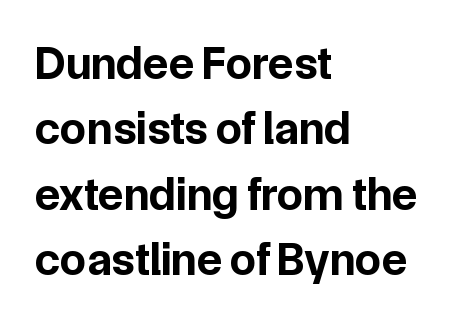
Q: Is the text bold? A: Yes.
Q: Is the text italic (slanted)? A: No, it is upright.
Q: Is the typeface a serif or a sans-serif typeface? A: Sans-serif.
Q: Is the text underlined? A: No.
Q: How is the paragraph aligned? A: Left-aligned.
Q: Is the spacing between letters normal or unusually wide? A: Normal.
Q: Is the spacing between lines tight, normal or loose? A: Normal.
Q: Width (condensed, normal, or wide)? A: Normal.
Q: Stroke contrast? A: Low.
Q: x-height? A: Medium.
Q: Monospaced? A: No.
